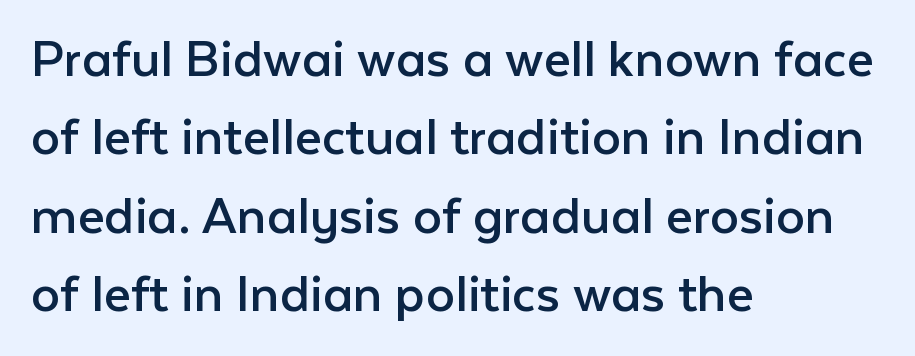
Q: Is the text bold? A: No.
Q: Is the text italic (slanted)? A: No, it is upright.
Q: Is the typeface a serif or a sans-serif typeface? A: Sans-serif.
Q: Is the text underlined? A: No.
Q: How is the paragraph aligned? A: Left-aligned.
Q: Is the spacing between letters normal or unusually wide? A: Normal.
Q: Is the spacing between lines tight, normal or loose? A: Normal.
Q: Width (condensed, normal, or wide)? A: Normal.
Q: Stroke contrast? A: Low.
Q: x-height? A: Medium.
Q: Monospaced? A: No.
